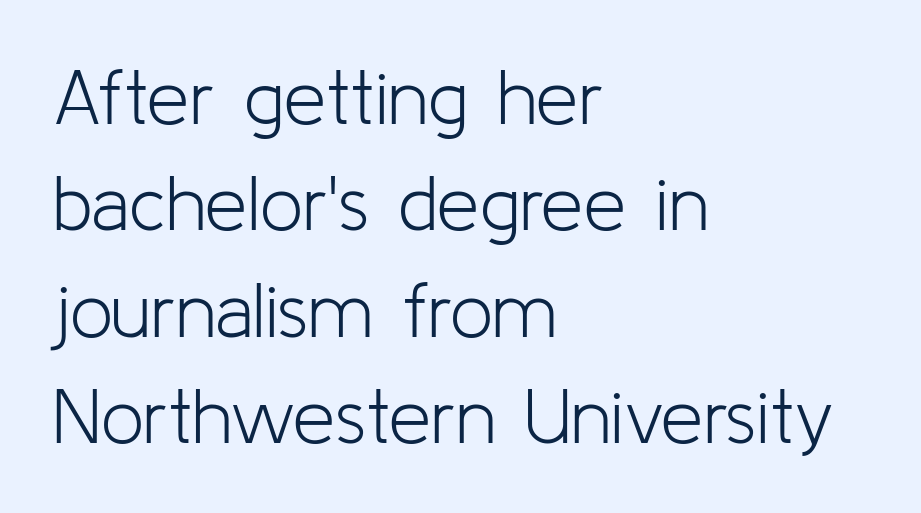
The image shows 76 px light sans-serif type, upright; set left-aligned, normal line spacing (1.4x), normal letter spacing, not underlined; low stroke contrast and a medium x-height.
